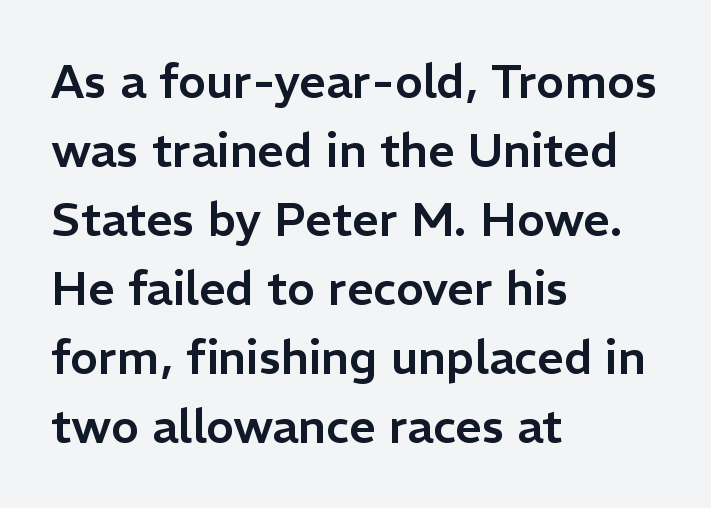
{"serif": "no", "italic": "no", "width": "normal", "stroke_contrast": "low", "x_height": "medium", "monospaced": "no", "underline": "no", "align": "left", "line_spacing": "normal", "line_spacing_ratio": 1.47, "letter_spacing": "normal", "letter_spacing_em": 0.0, "glyph_px": 47}
